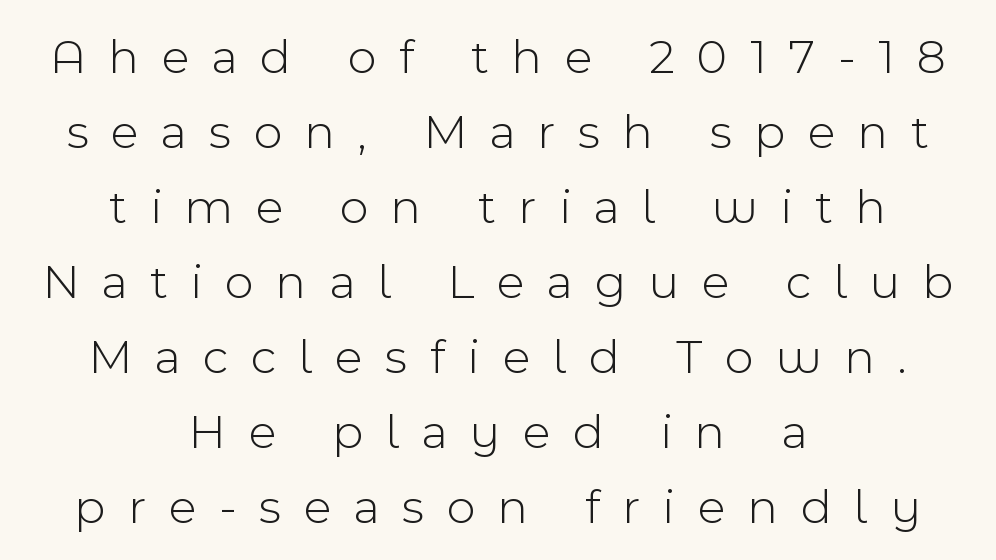
The image shows 50 px light sans-serif type, upright; set centered, normal line spacing (1.5x), unusually wide letter spacing (+0.46 em), not underlined; a medium x-height.
